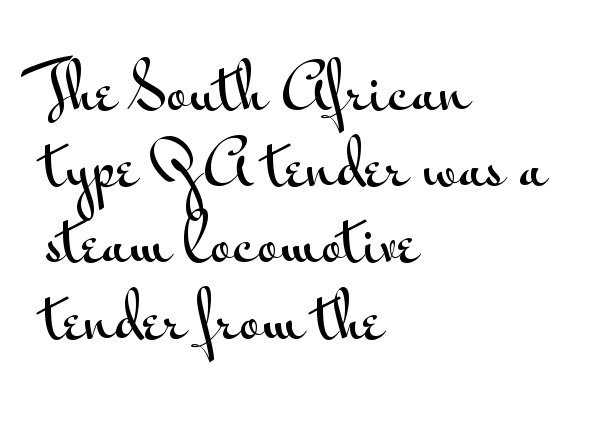
The image shows 60 px wide sans-serif type; set left-aligned, normal line spacing (1.27x), normal letter spacing, not underlined; medium stroke contrast and a small x-height.
